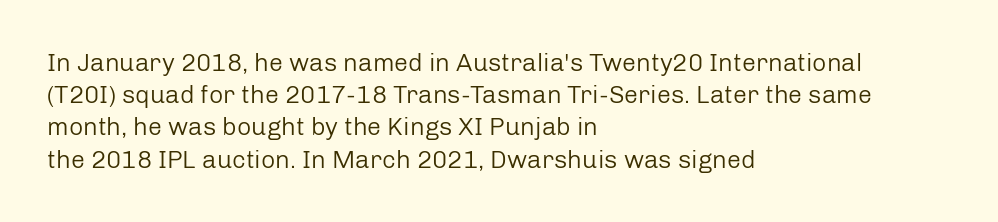
The image shows 25 px text type, upright; set left-aligned, normal line spacing (1.29x), normal letter spacing, not underlined.
